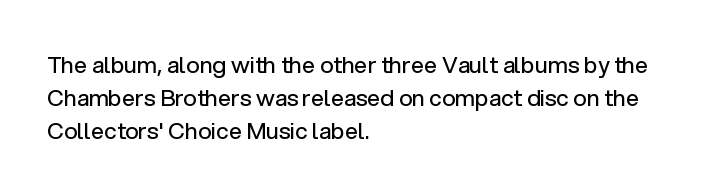
{"italic": "no", "bold": "no", "underline": "no", "align": "left", "line_spacing": "normal", "line_spacing_ratio": 1.44, "letter_spacing": "normal", "letter_spacing_em": 0.0, "glyph_px": 23}
